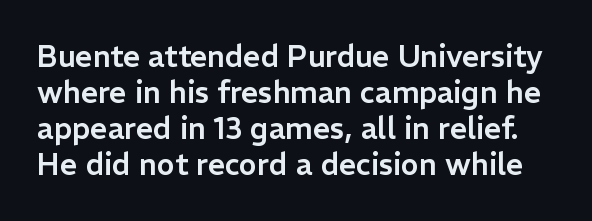
Upright lettering throughout. The letters advance in unequal steps, a hallmark of proportional type. The specimen omits any rule beneath the text block's lines. The letterforms sit shoulder to shoulder at normal distance. The type family on display is of the sans-serif kind.
